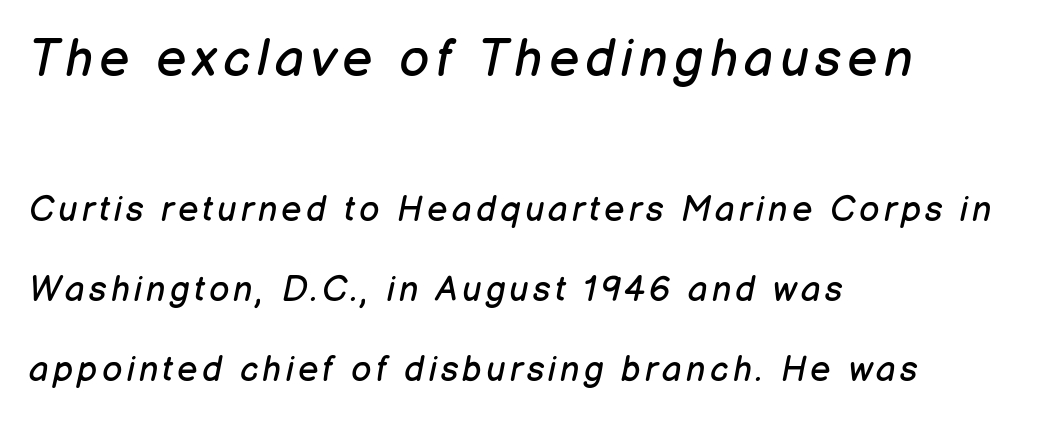
Q: Is the text bold? A: No.
Q: Is the text italic (slanted)? A: Yes, it leans right by about 12 degrees.
Q: Is the text underlined? A: No.
Q: How is the paragraph aligned? A: Left-aligned.
Q: Is the spacing between lines tight, normal or loose? A: Loose.
Q: Which block of text is set in a larger size, the first (top) or the second (bottom)? A: The first (top) one.
Q: Width (condensed, normal, or wide)? A: Normal.
Q: Stroke contrast? A: Low.
Q: x-height? A: Medium.
Q: Monospaced? A: No.
